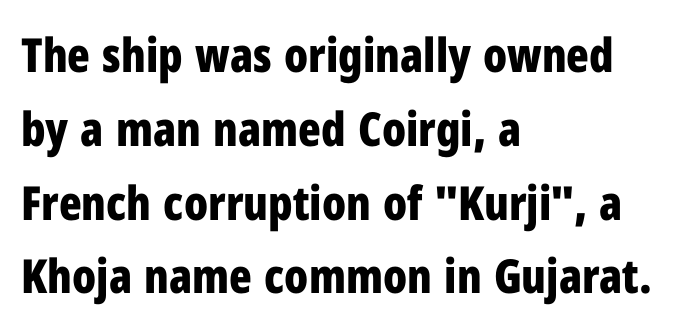
{"serif": "no", "italic": "no", "bold": "yes", "weight": "bold", "width": "condensed", "stroke_contrast": "low", "x_height": "medium", "monospaced": "no", "underline": "no", "align": "left", "line_spacing": "normal", "line_spacing_ratio": 1.57, "letter_spacing": "normal", "letter_spacing_em": 0.0, "glyph_px": 47}
